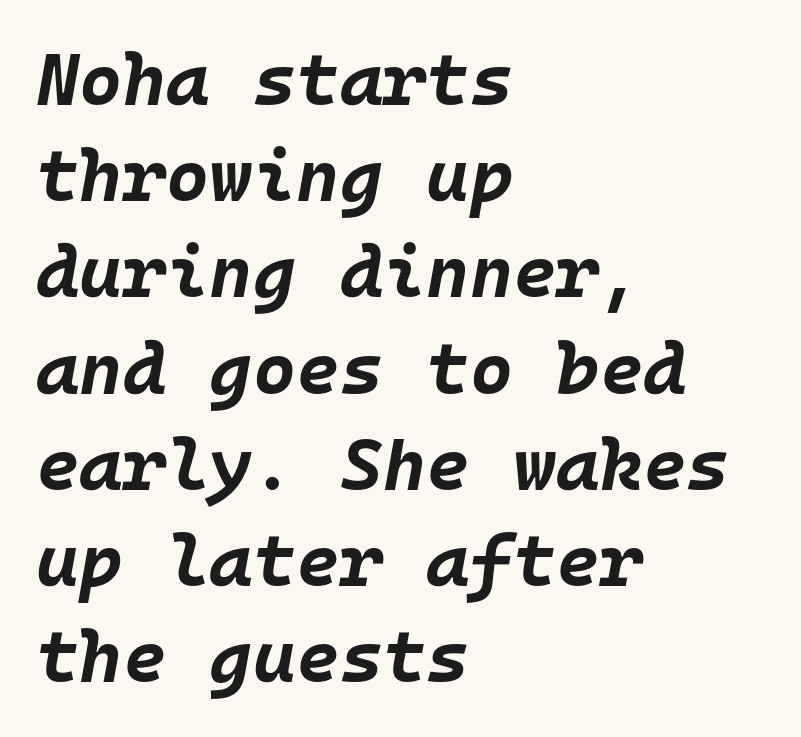
The image shows 74 px bold type, italic (leaning right), monospaced; set left-aligned, normal line spacing (1.3x), normal letter spacing, not underlined; low stroke contrast and a large x-height.
